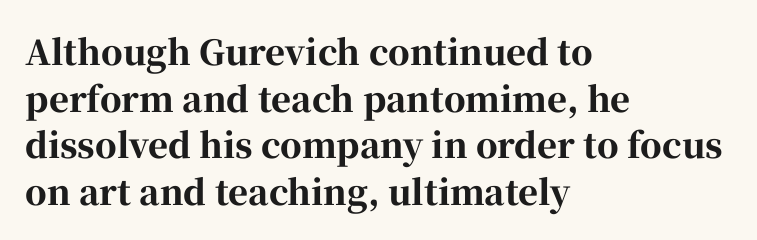
Q: Is the text bold? A: Yes.
Q: Is the text italic (slanted)? A: No, it is upright.
Q: Is the typeface a serif or a sans-serif typeface? A: Serif.
Q: Is the text underlined? A: No.
Q: How is the paragraph aligned? A: Left-aligned.
Q: Is the spacing between letters normal or unusually wide? A: Normal.
Q: Is the spacing between lines tight, normal or loose? A: Normal.
Q: Width (condensed, normal, or wide)? A: Normal.
Q: Stroke contrast? A: High.
Q: x-height? A: Medium.
Q: Monospaced? A: No.
